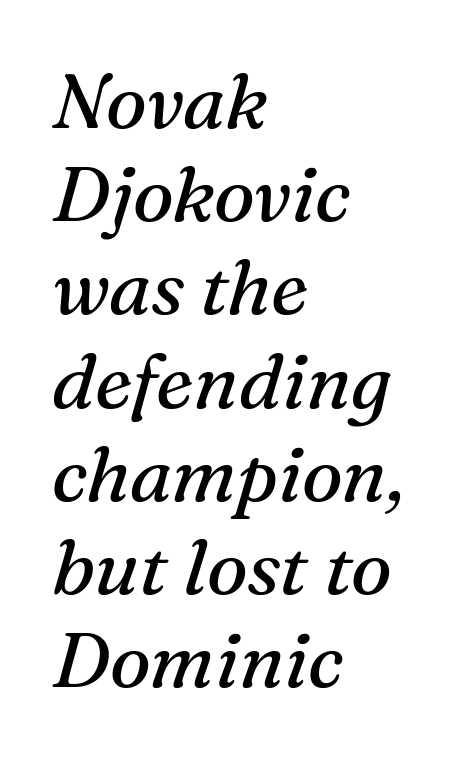
The image shows 77 px regular-weight serif type, italic (leaning right); set left-aligned, line spacing 1.21x, normal letter spacing, not underlined; medium stroke contrast and a medium x-height.
